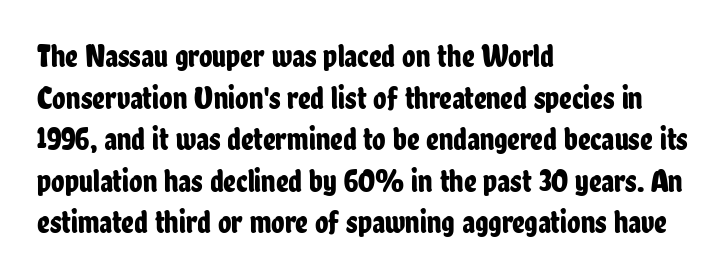
{"serif": "no", "italic": "no", "width": "condensed", "stroke_contrast": "low", "x_height": "medium", "monospaced": "no", "underline": "no", "align": "left", "line_spacing": "normal", "line_spacing_ratio": 1.34, "letter_spacing": "normal", "letter_spacing_em": 0.0, "glyph_px": 31}
